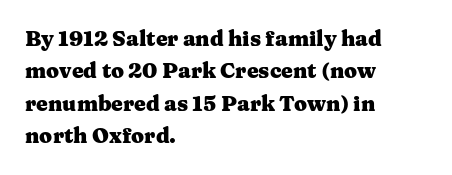
The image shows 21 px bold type, upright; set left-aligned, normal line spacing (1.54x), normal letter spacing, not underlined.
